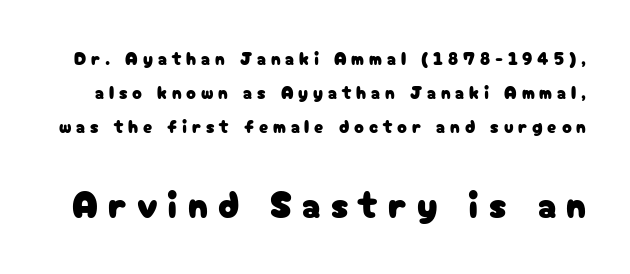
Q: Is the text italic (slanted)? A: No, it is upright.
Q: Is the typeface a serif or a sans-serif typeface? A: Sans-serif.
Q: Is the text underlined? A: No.
Q: Is the spacing between letters normal or unusually wide? A: Unusually wide.
Q: Which block of text is set in a larger size, the first (top) or the second (bottom)? A: The second (bottom) one.
Q: Width (condensed, normal, or wide)? A: Normal.
Q: Stroke contrast? A: Low.
Q: x-height? A: Medium.
Q: Monospaced? A: No.
